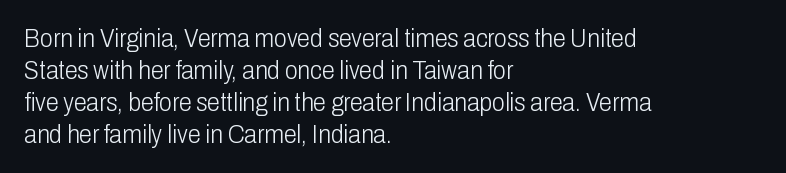
{"italic": "no", "bold": "no", "underline": "no", "align": "left", "line_spacing_ratio": 1.23, "letter_spacing": "normal", "letter_spacing_em": 0.0, "glyph_px": 26}
